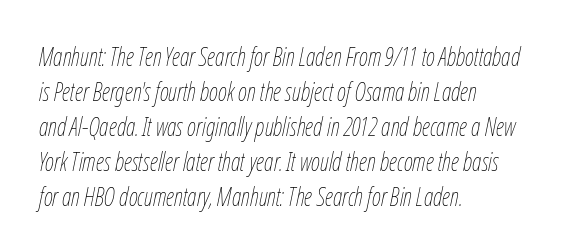
{"italic": "yes", "lean": "right", "slant_degrees": 12, "bold": "no", "underline": "no", "align": "left", "line_spacing": "normal", "line_spacing_ratio": 1.4, "letter_spacing": "normal", "letter_spacing_em": 0.0, "glyph_px": 25}
